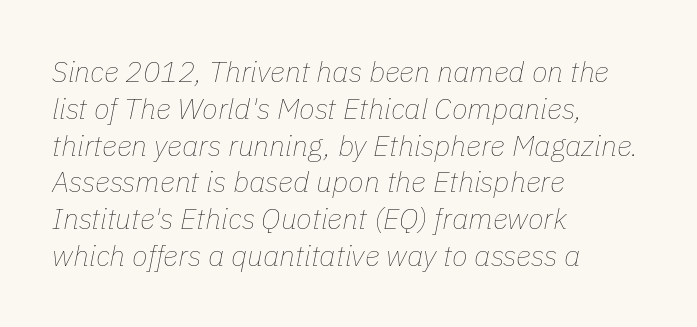
The horizontal fit of the characters is conventional and even. Proportional: the letters do not fall into vertical columns. Which margin do the lines hug? The left one — the right edge is uneven. Anything drawn beneath the words? Only blank space. Is there much room between lines? A standard amount, neither cramped nor airy. The font's italic variant was chosen for this text.
